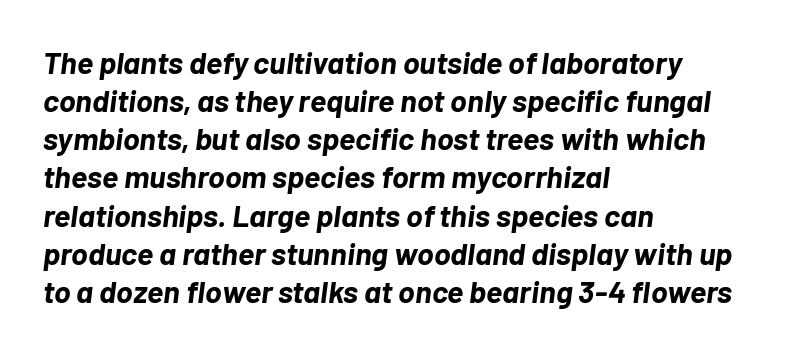
The image shows 31 px bold type, italic (leaning right); set left-aligned, line spacing 1.23x, normal letter spacing, not underlined; low stroke contrast and a medium x-height.
